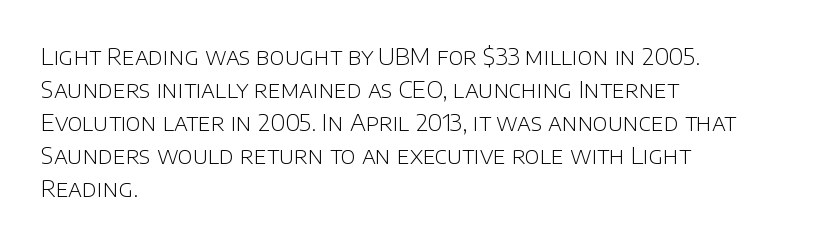
{"italic": "no", "bold": "no", "underline": "no", "align": "left", "line_spacing": "normal", "line_spacing_ratio": 1.44, "letter_spacing": "normal", "letter_spacing_em": 0.0, "glyph_px": 23}
